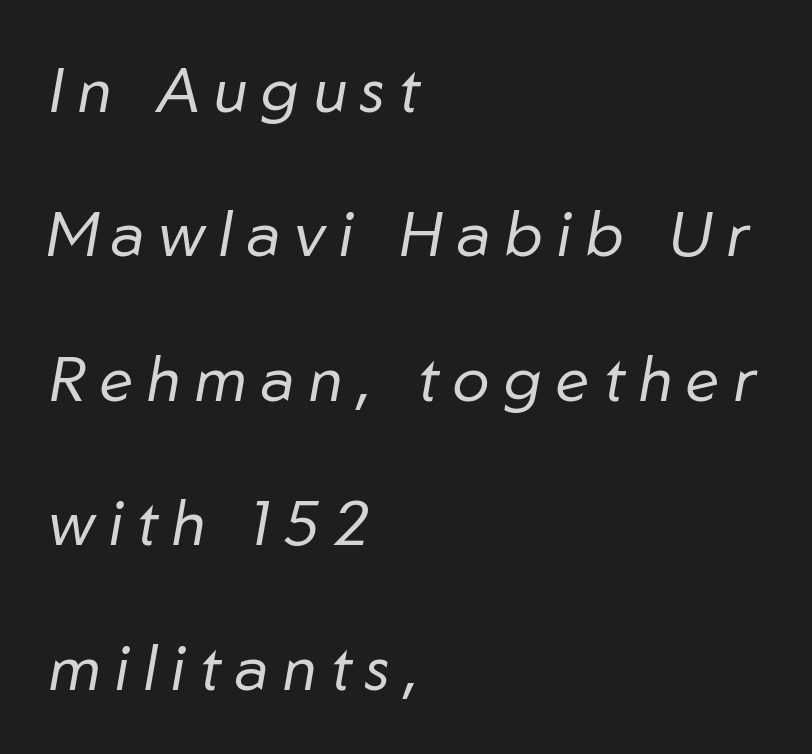
{"italic": "yes", "lean": "right", "slant_degrees": 10, "bold": "no", "weight": "regular", "width": "normal", "stroke_contrast": "low", "x_height": "medium", "monospaced": "no", "underline": "no", "align": "left", "line_spacing": "loose", "line_spacing_ratio": 2.33, "letter_spacing": "wide", "letter_spacing_em": 0.23, "glyph_px": 62}
